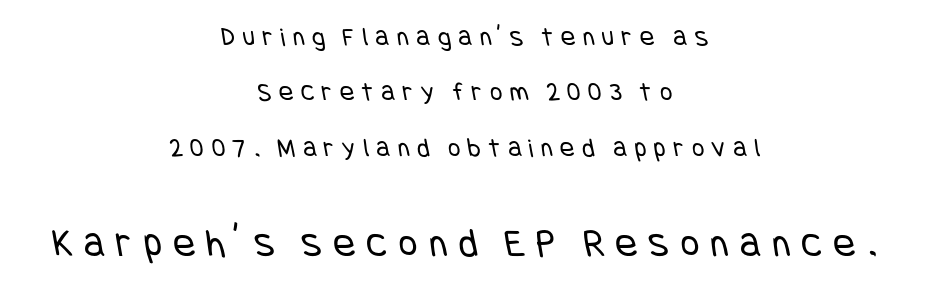
The image shows 41 px regular-weight, condensed sans-serif type; set centered, loose line spacing (2.05x), unusually wide letter spacing (+0.28 em), not underlined; the second (bottom) block is 1.52x larger; low stroke contrast and a large x-height.
